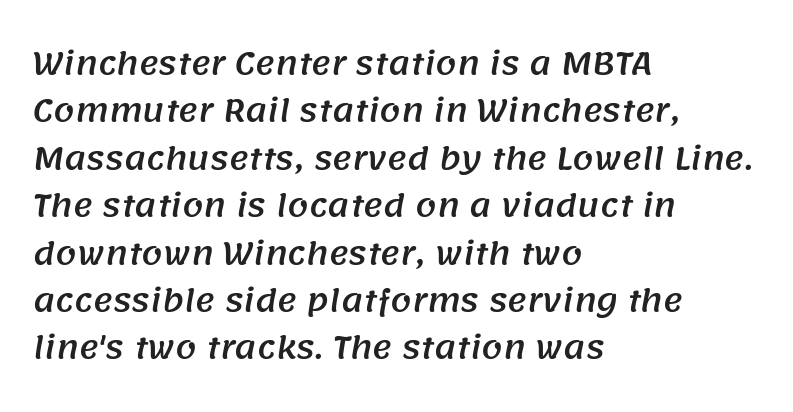
Q: Is the typeface a serif or a sans-serif typeface? A: Sans-serif.
Q: Is the text underlined? A: No.
Q: How is the paragraph aligned? A: Left-aligned.
Q: Is the spacing between letters normal or unusually wide? A: Normal.
Q: Is the spacing between lines tight, normal or loose? A: Normal.
Q: Width (condensed, normal, or wide)? A: Normal.
Q: Stroke contrast? A: Medium.
Q: x-height? A: Large.
Q: Monospaced? A: No.
